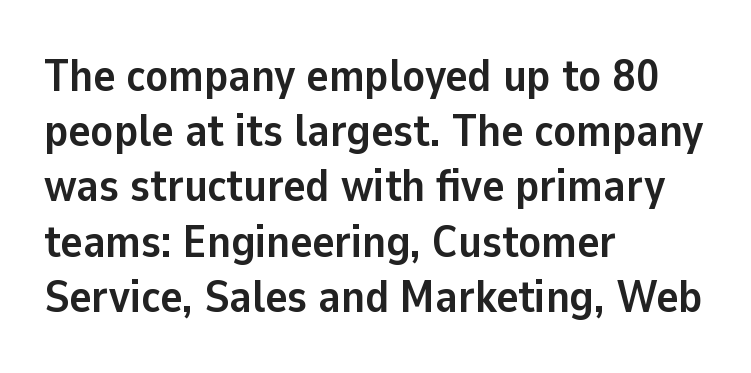
The text was rendered using a sans face with plain stroke endings. Standard letterfit; no display-style spreading of the glyphs. Bold? Absolutely — the strokes are thick and heavy. It's the straight-up-and-down kind of type.
